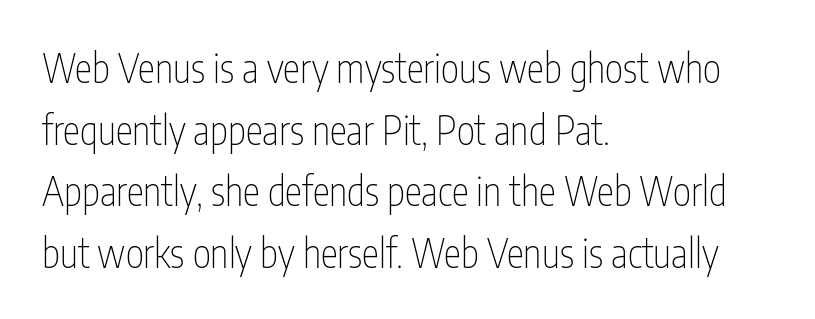
The image shows 39 px thin, condensed sans-serif type, upright; set left-aligned, normal line spacing (1.58x), normal letter spacing, not underlined; low stroke contrast and a medium x-height.
